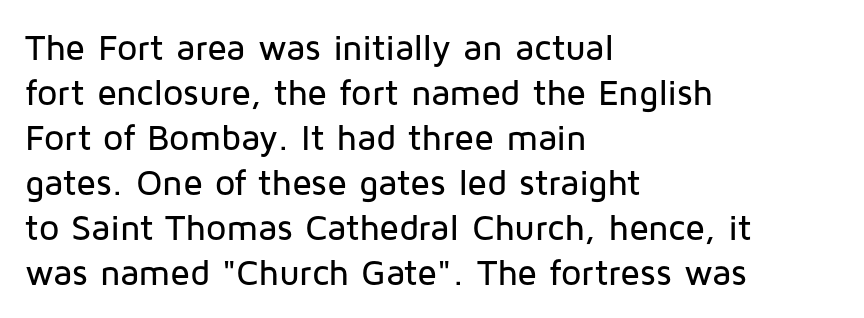
The image shows 36 px sans-serif type, upright; set left-aligned, normal line spacing (1.25x), normal letter spacing, not underlined; low stroke contrast and a medium x-height.
